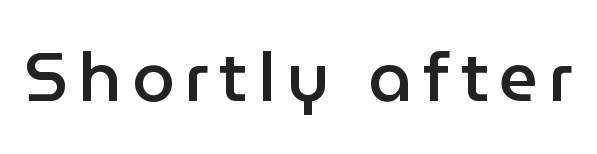
{"serif": "no", "italic": "no", "bold": "semi", "weight": "semibold", "width": "normal", "stroke_contrast": "low", "x_height": "medium", "monospaced": "no", "underline": "no", "glyph_px": 69}
